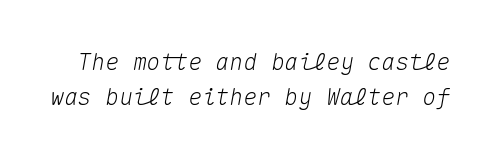
{"italic": "yes", "lean": "right", "slant_degrees": 10, "underline": "no", "line_spacing": "normal", "line_spacing_ratio": 1.53, "letter_spacing": "normal", "letter_spacing_em": 0.0, "glyph_px": 23}
